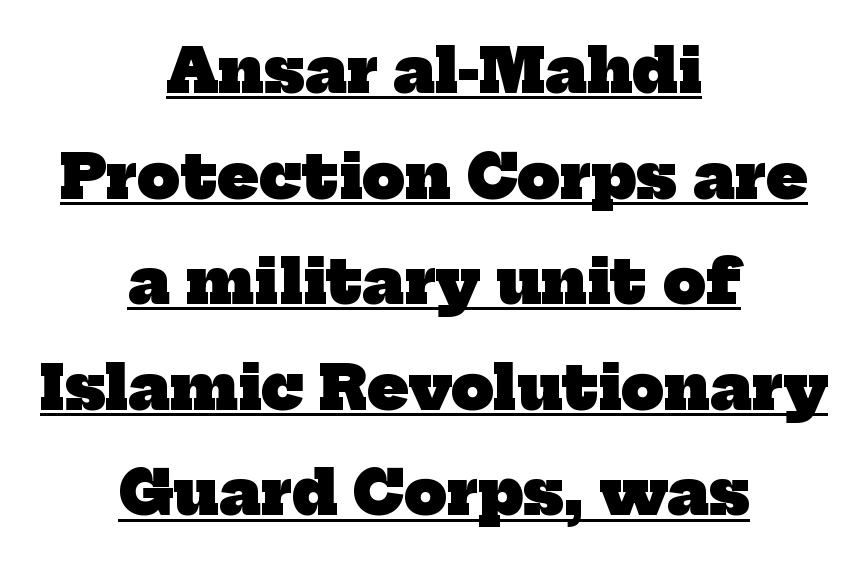
The text was rendered using a seriffed face with decorative stroke endings. These lines stack symmetrically, like a column narrowing and widening about its center. Heavy-handed strokes throughout: this text is bold. Notice how a bar underscores the lettering throughout.
